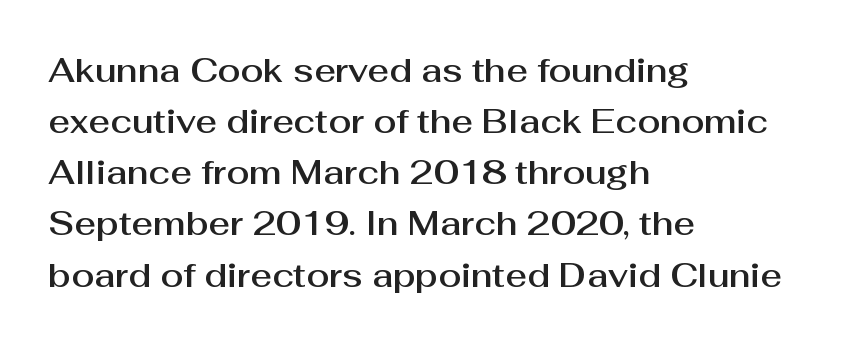
How are the letters spaced? Ordinarily, with no added tracking. The designer left line spacing at the default. Bare-footed words on every line. Every row of glyphs begins at an identical x-position on the left.
